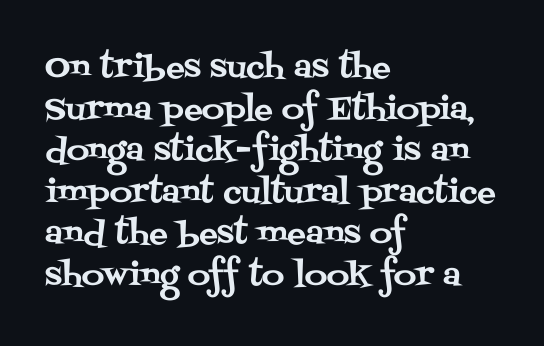
Q: Is the text italic (slanted)? A: No, it is upright.
Q: Is the typeface a serif or a sans-serif typeface? A: Serif.
Q: Is the text underlined? A: No.
Q: How is the paragraph aligned? A: Left-aligned.
Q: Is the spacing between letters normal or unusually wide? A: Normal.
Q: Is the spacing between lines tight, normal or loose? A: Normal.
Q: Width (condensed, normal, or wide)? A: Normal.
Q: Stroke contrast? A: Medium.
Q: x-height? A: Large.
Q: Monospaced? A: No.
